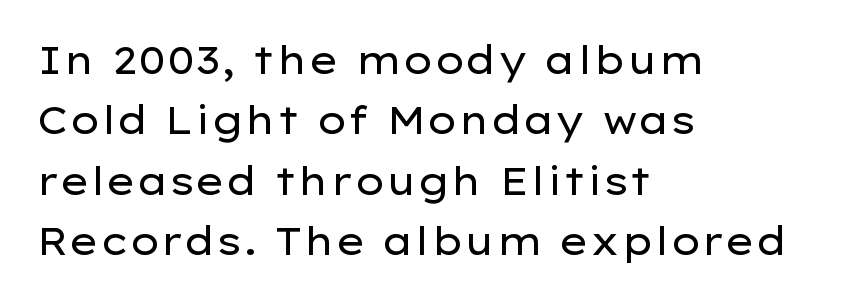
{"serif": "no", "italic": "no", "bold": "no", "weight": "regular", "width": "wide", "stroke_contrast": "low", "x_height": "medium", "monospaced": "no", "underline": "no", "align": "left", "line_spacing": "normal", "line_spacing_ratio": 1.59, "letter_spacing": "normal", "letter_spacing_em": 0.0, "glyph_px": 38}
